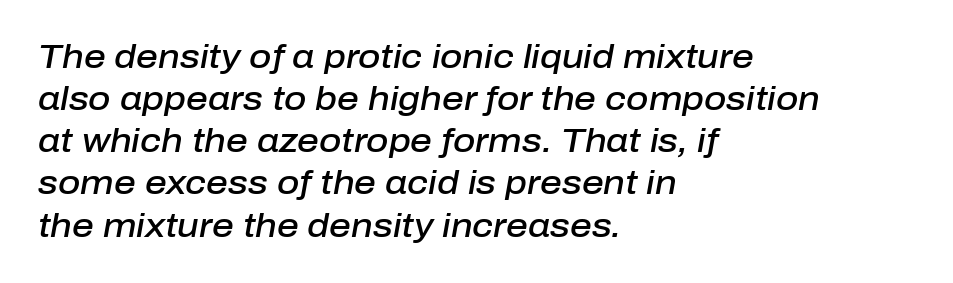
Q: Is the text bold? A: Semi-bold.
Q: Is the text italic (slanted)? A: Yes, it leans right by about 10 degrees.
Q: Is the text underlined? A: No.
Q: How is the paragraph aligned? A: Left-aligned.
Q: Is the spacing between letters normal or unusually wide? A: Normal.
Q: Width (condensed, normal, or wide)? A: Normal.
Q: Stroke contrast? A: Low.
Q: x-height? A: Medium.
Q: Monospaced? A: No.
